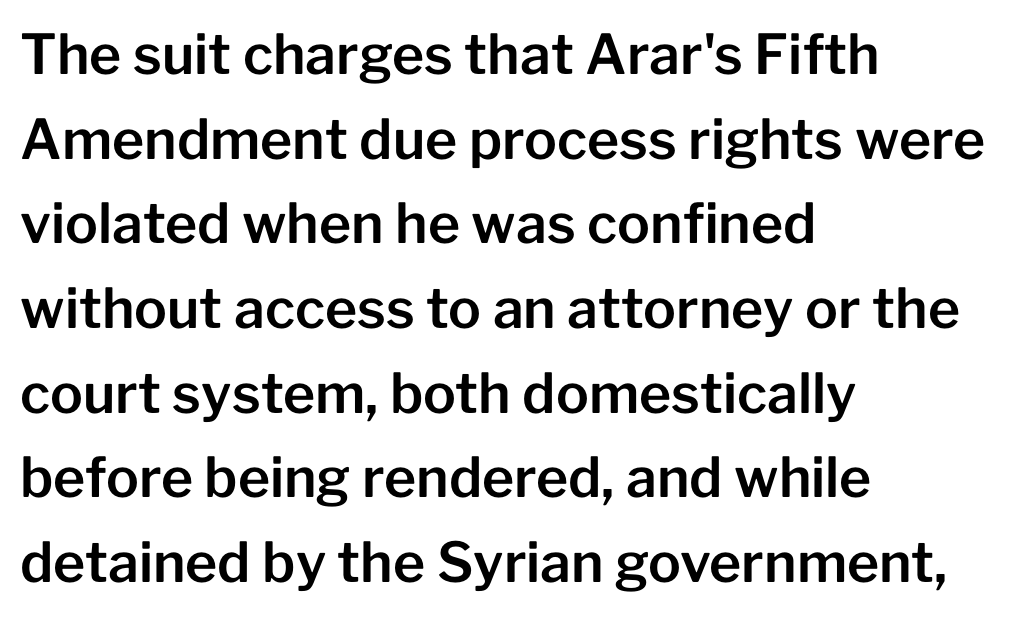
Q: Is the text italic (slanted)? A: No, it is upright.
Q: Is the typeface a serif or a sans-serif typeface? A: Sans-serif.
Q: Is the text underlined? A: No.
Q: How is the paragraph aligned? A: Left-aligned.
Q: Is the spacing between letters normal or unusually wide? A: Normal.
Q: Is the spacing between lines tight, normal or loose? A: Normal.
Q: Width (condensed, normal, or wide)? A: Normal.
Q: Stroke contrast? A: Low.
Q: x-height? A: Medium.
Q: Monospaced? A: No.
